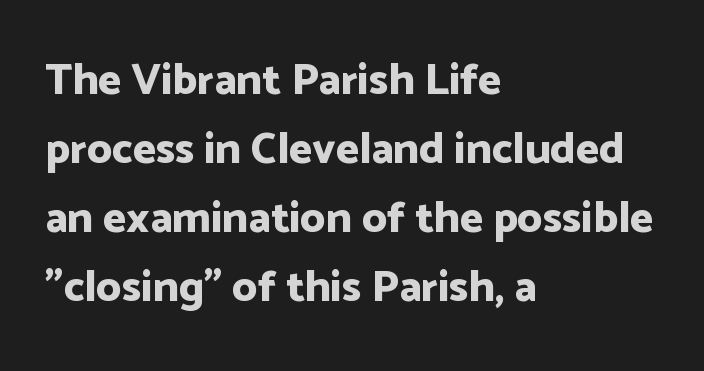
{"serif": "no", "italic": "no", "bold": "yes", "weight": "bold", "width": "normal", "stroke_contrast": "low", "x_height": "medium", "monospaced": "no", "underline": "no", "align": "left", "line_spacing": "normal", "line_spacing_ratio": 1.57, "letter_spacing": "normal", "letter_spacing_em": 0.0, "glyph_px": 44}
